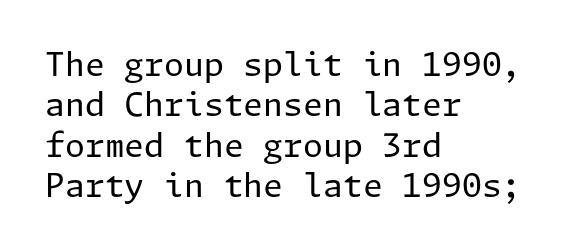
{"serif": "no", "italic": "no", "bold": "no", "weight": "regular", "width": "normal", "stroke_contrast": "low", "x_height": "medium", "underline": "no", "align": "left", "line_spacing": "normal", "line_spacing_ratio": 1.26, "letter_spacing": "normal", "letter_spacing_em": 0.0, "glyph_px": 32}
